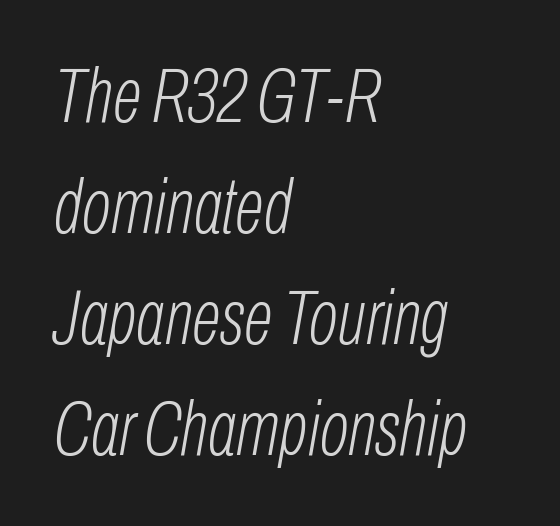
The image shows 77 px light, condensed type, italic (leaning right); set left-aligned, normal line spacing (1.44x), normal letter spacing, not underlined; low stroke contrast and a medium x-height.
